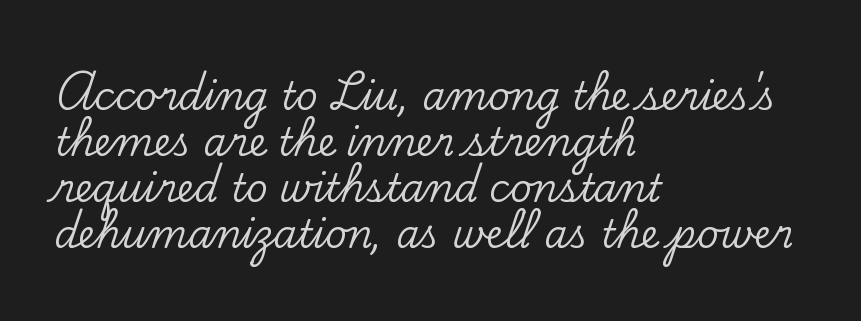
The image shows 38 px serif type; set left-aligned, line spacing 1.21x, normal letter spacing, not underlined; low stroke contrast and a small x-height.
